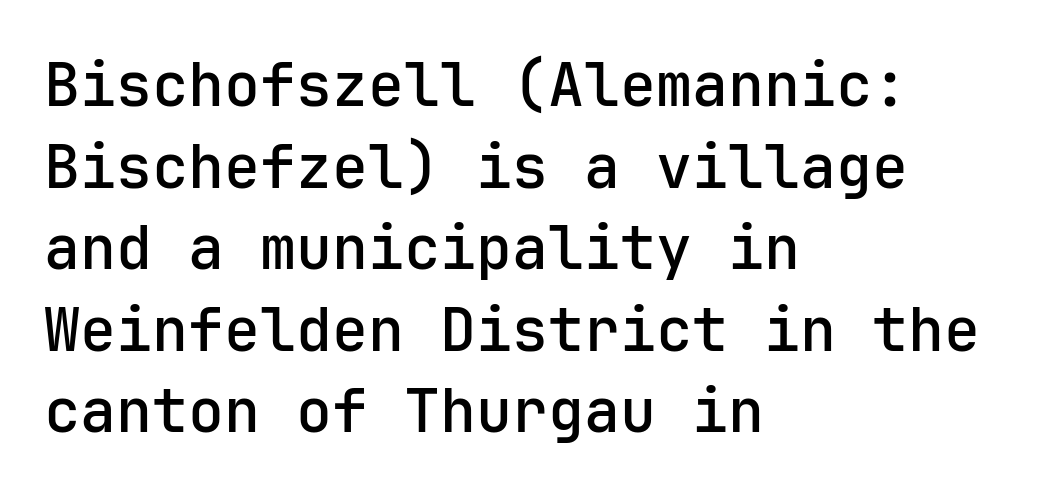
The image shows 60 px sans-serif type, upright, monospaced; set left-aligned, normal line spacing (1.36x), normal letter spacing, not underlined; low stroke contrast and a medium x-height.
